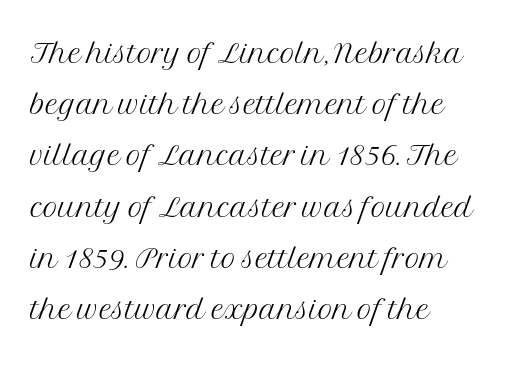
Q: Is the text bold? A: No.
Q: Is the text italic (slanted)? A: Yes.
Q: Is the typeface a serif or a sans-serif typeface? A: Serif.
Q: Is the text underlined? A: No.
Q: How is the paragraph aligned? A: Left-aligned.
Q: Is the spacing between letters normal or unusually wide? A: Normal.
Q: Is the spacing between lines tight, normal or loose? A: Normal.
Q: Width (condensed, normal, or wide)? A: Normal.
Q: Stroke contrast? A: Medium.
Q: x-height? A: Medium.
Q: Monospaced? A: No.
